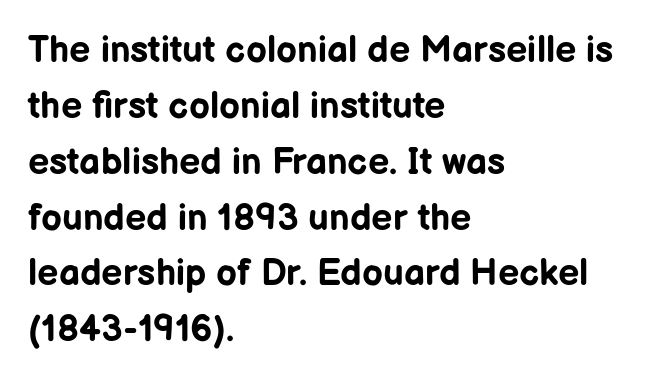
The image shows 37 px bold sans-serif type, upright; set left-aligned, normal line spacing (1.51x), normal letter spacing, not underlined; low stroke contrast and a medium x-height.
